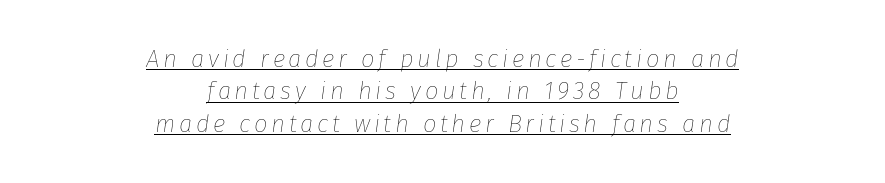
Every character sits at an angle, as italics do. Compared with undecorated copy, this sample adds a rule below the words. These lines are centered, leaving both edges ragged. Weight: in the light-to-regular range. Interline gaps are of average width in this sample.
